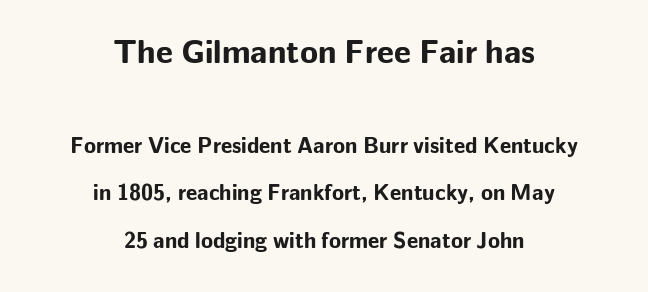
The image shows 33 px bold sans-serif type, upright; set centered, loose line spacing (2.16x), normal letter spacing, not underlined; the first (top) block is 1.5x larger; low stroke contrast and a medium x-height.
